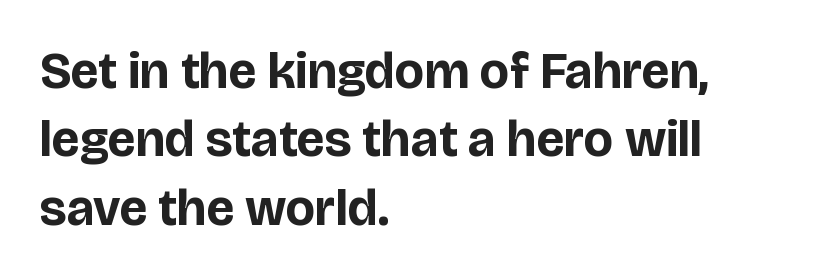
{"serif": "no", "italic": "no", "bold": "yes", "weight": "bold", "width": "normal", "stroke_contrast": "low", "x_height": "large", "monospaced": "no", "underline": "no", "align": "left", "line_spacing": "normal", "line_spacing_ratio": 1.34, "letter_spacing": "normal", "letter_spacing_em": 0.0, "glyph_px": 51}
